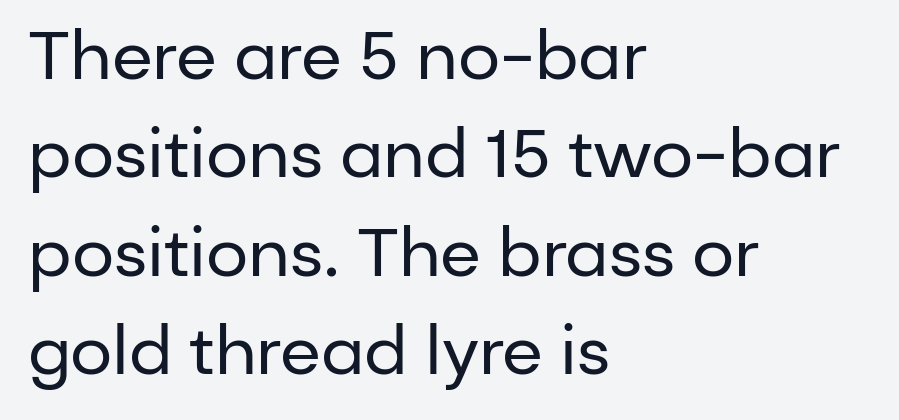
Q: Is the text bold? A: No.
Q: Is the text italic (slanted)? A: No, it is upright.
Q: Is the typeface a serif or a sans-serif typeface? A: Sans-serif.
Q: Is the text underlined? A: No.
Q: How is the paragraph aligned? A: Left-aligned.
Q: Is the spacing between letters normal or unusually wide? A: Normal.
Q: Is the spacing between lines tight, normal or loose? A: Normal.
Q: Width (condensed, normal, or wide)? A: Normal.
Q: Stroke contrast? A: Low.
Q: x-height? A: Medium.
Q: Monospaced? A: No.
